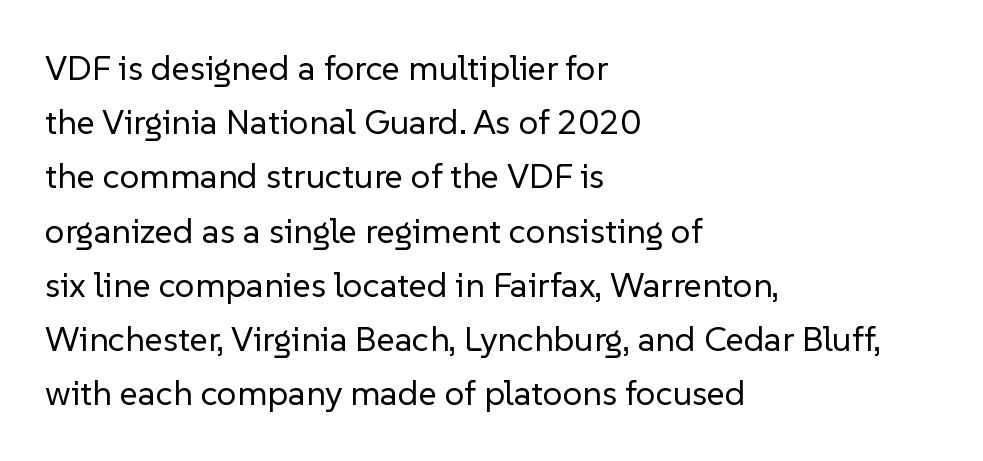
The image shows 35 px regular-weight sans-serif type, upright; set left-aligned, normal line spacing (1.55x), normal letter spacing, not underlined; low stroke contrast and a medium x-height.
